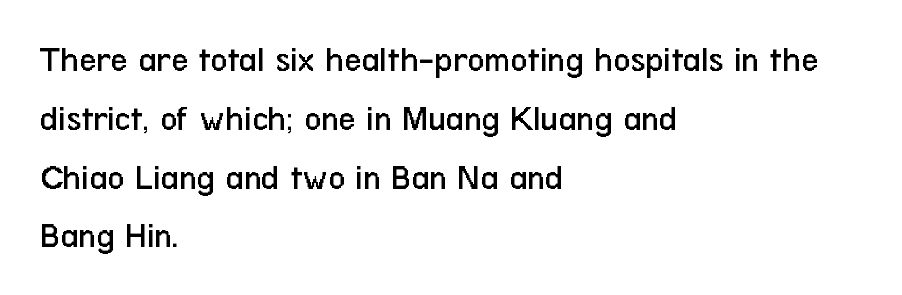
I'd call this a sans setting — the letters go barefoot. The letters sit at their default tracking, neither squeezed nor spread. When letters stand straight like this, we call the style roman or upright. These lines are rendered in a variable-pitch font. Stroke mass is kept to a normal reading level or below.
